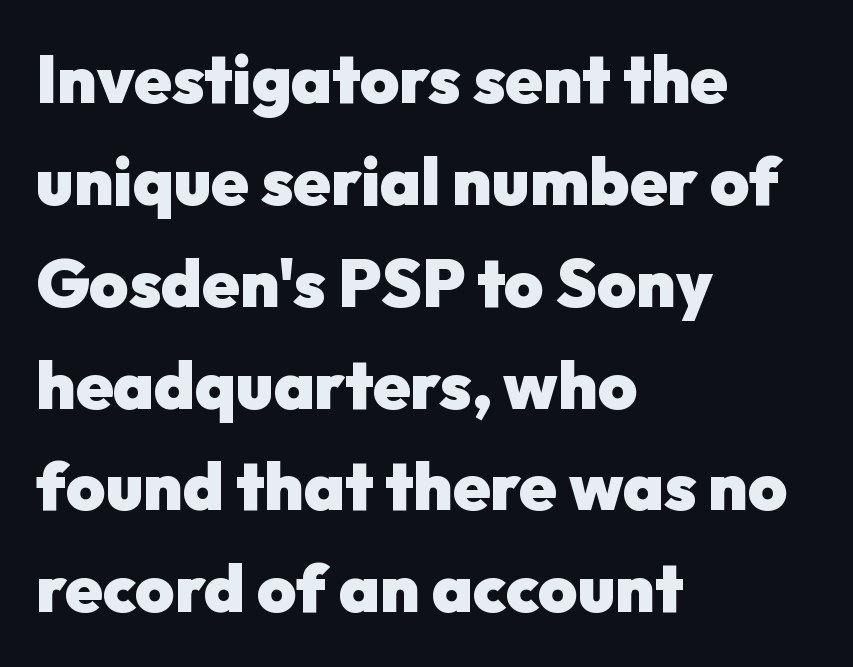
The image shows 67 px heavy sans-serif type, upright; set left-aligned, normal line spacing (1.52x), normal letter spacing, not underlined; low stroke contrast and a medium x-height.
